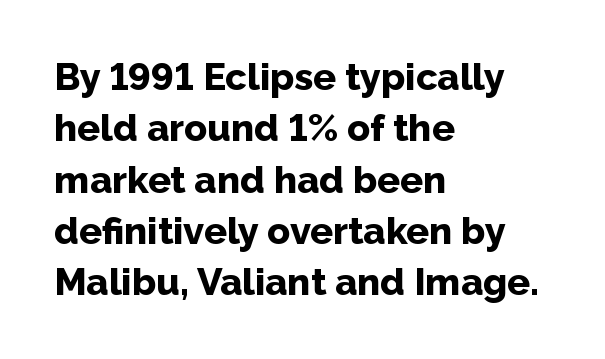
{"serif": "no", "italic": "no", "bold": "yes", "weight": "bold", "width": "normal", "stroke_contrast": "low", "x_height": "medium", "monospaced": "no", "underline": "no", "align": "left", "line_spacing": "normal", "line_spacing_ratio": 1.35, "letter_spacing": "normal", "letter_spacing_em": 0.0, "glyph_px": 38}
